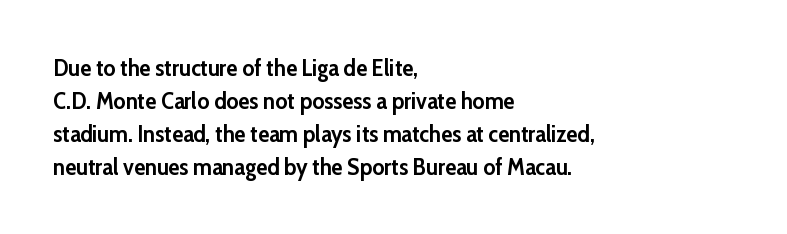
Q: Is the text bold? A: Yes.
Q: Is the text italic (slanted)? A: No, it is upright.
Q: Is the text underlined? A: No.
Q: How is the paragraph aligned? A: Left-aligned.
Q: Is the spacing between letters normal or unusually wide? A: Normal.
Q: Is the spacing between lines tight, normal or loose? A: Normal.
